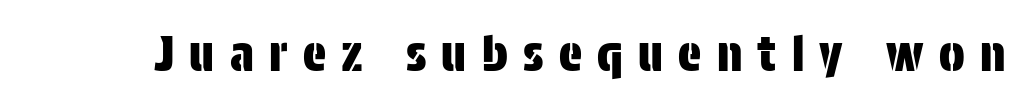
The image shows 48 px condensed sans-serif type, upright; set unusually wide letter spacing (+0.32 em), not underlined; low stroke contrast and a large x-height.
